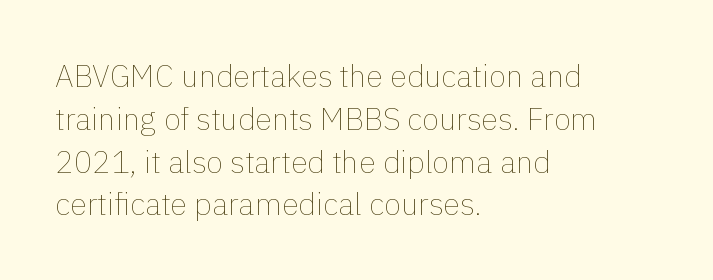
The image shows 31 px thin type, upright; set left-aligned, normal line spacing (1.38x), normal letter spacing, not underlined; a medium x-height.
